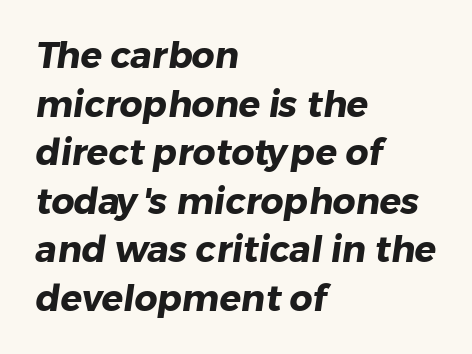
Vertically, the passage feels balanced, rows spaced as you'd expect. The baseline area is clear. Leftover space on each line is placed entirely after the last word. Here the designer chose a conventional face with non-uniform glyph widths.
